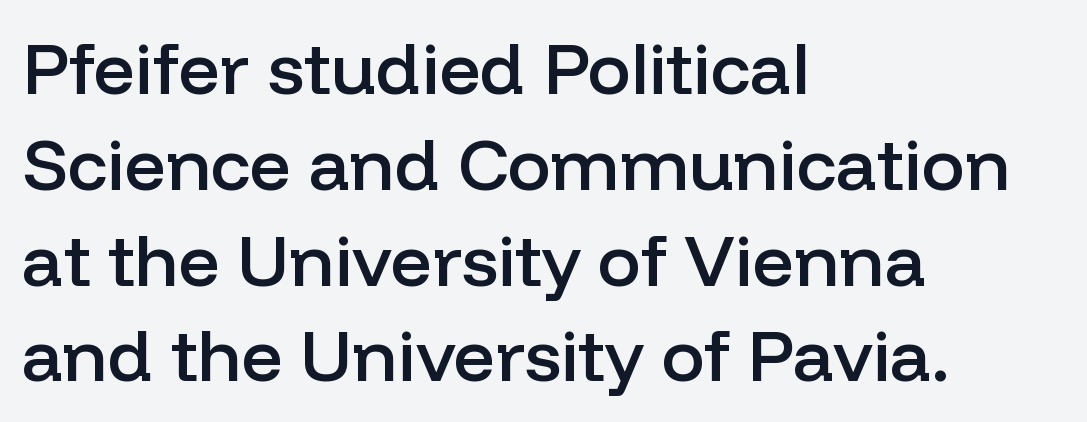
Look at the tracking — it's just the regular setting, nothing added. The letters advance in unequal steps, a hallmark of proportional type. Does the type have serifs? No, each stem ends abruptly. Summary of weight: moderately heavy, a semibold. The passage shown stacks its lines at a standard gap. A bare baseline throughout the passage.
